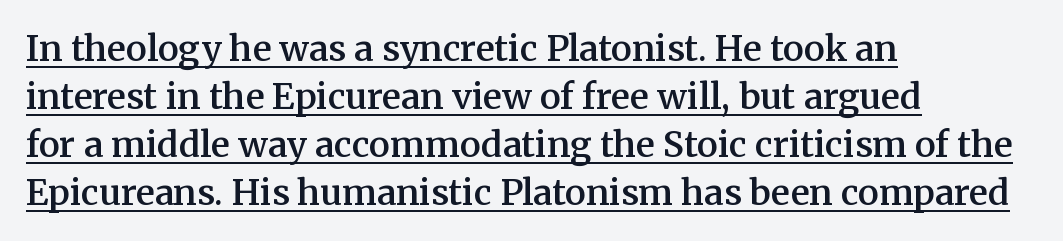
Whoever set this chose a conventional vertical rhythm. Compared with a centered layout, this one pins lines to the left instead. The letters are semibold — heavier than regular but short of a full bold. Spacing between characters is what you'd get straight out of the box. Students, observe the line beneath the letters — that is underlining.
